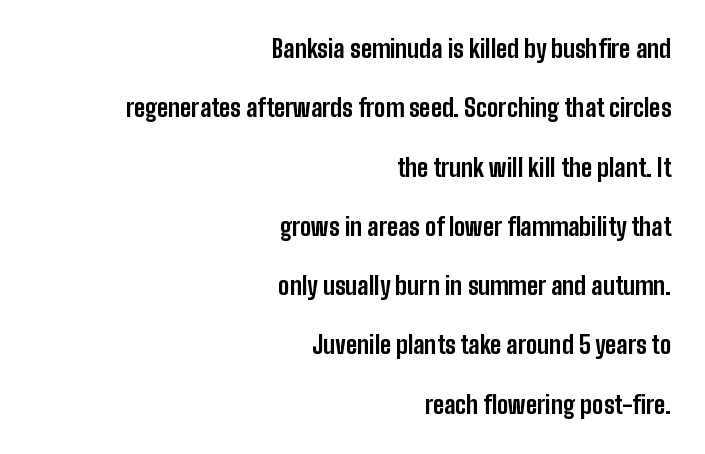
{"italic": "no", "bold": "yes", "underline": "no", "align": "right", "line_spacing": "loose", "line_spacing_ratio": 2.47, "letter_spacing": "normal", "letter_spacing_em": 0.0, "glyph_px": 24}
